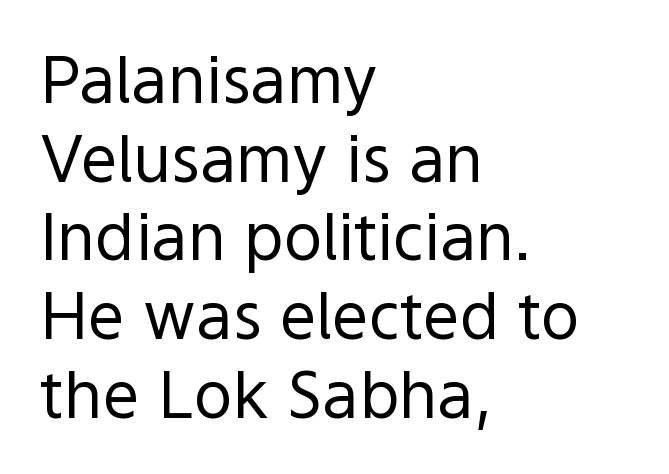
The image shows 65 px regular-weight sans-serif type, upright; set left-aligned, line spacing 1.21x, normal letter spacing, not underlined; a medium x-height.
